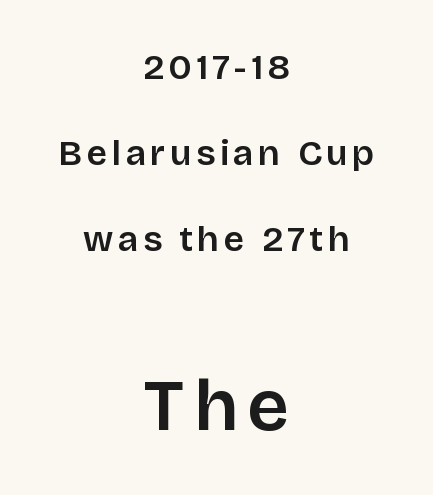
The image shows 73 px sans-serif type, upright; set centered, loose line spacing (2.39x), not underlined; the second (bottom) block is 2.03x larger; low stroke contrast and a large x-height.
